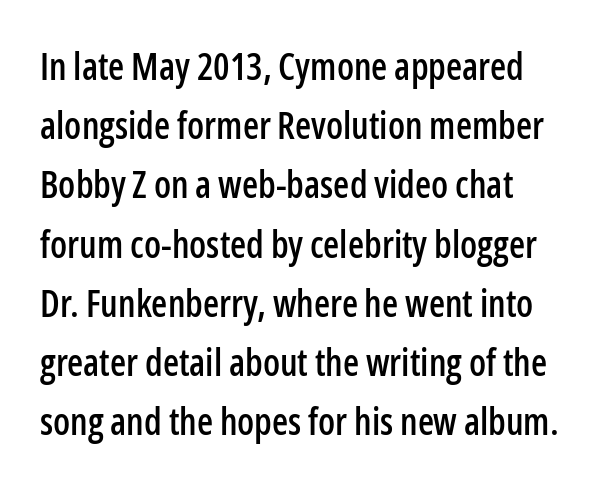
{"serif": "no", "italic": "no", "width": "condensed", "stroke_contrast": "low", "x_height": "medium", "monospaced": "no", "underline": "no", "line_spacing": "normal", "line_spacing_ratio": 1.6, "letter_spacing": "normal", "letter_spacing_em": 0.0, "glyph_px": 37}
